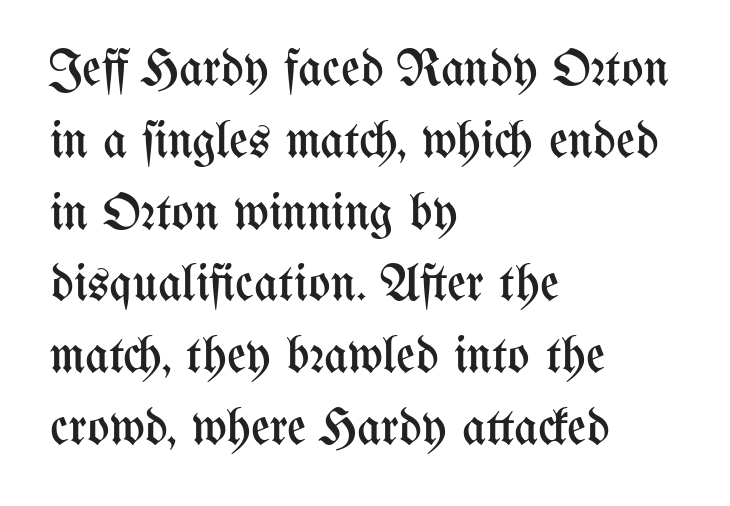
Note the varied advance widths — an 'i' is clearly narrower than an 'm'. Each stroke keeps to a modest, everyday thickness or less. Vertical strokes here are truly vertical. All the whitespace from short lines collects on the right. Check under the words: just untouched page.
